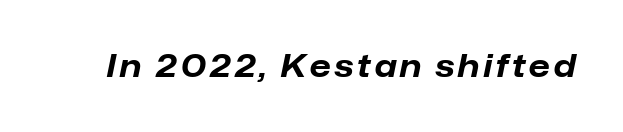
Q: Is the text bold? A: Yes.
Q: Is the text italic (slanted)? A: Yes, it leans right by about 12 degrees.
Q: Is the text underlined? A: No.
Q: Width (condensed, normal, or wide)? A: Normal.
Q: Stroke contrast? A: Low.
Q: x-height? A: Medium.
Q: Monospaced? A: No.
